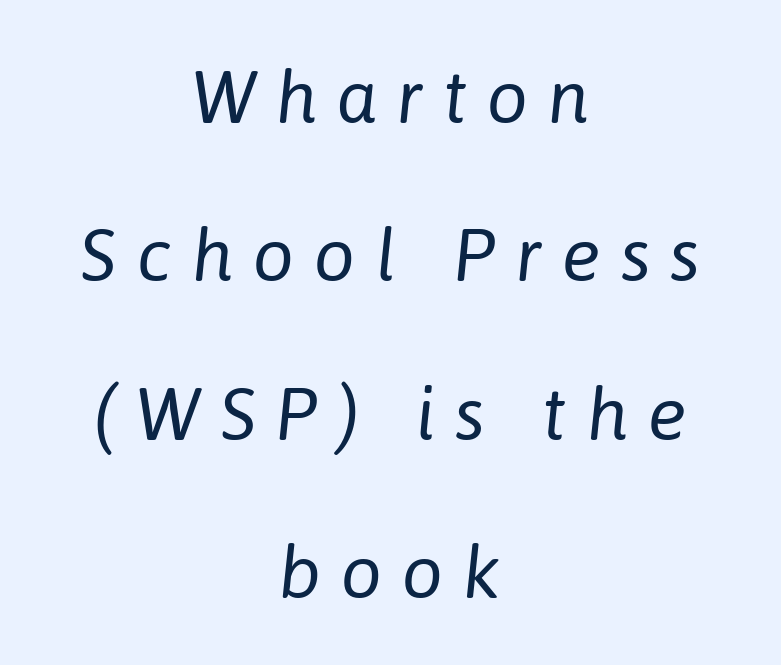
Q: Is the text bold? A: No.
Q: Is the text italic (slanted)? A: Yes, it leans right by about 6 degrees.
Q: Is the text underlined? A: No.
Q: How is the paragraph aligned? A: Centered.
Q: Is the spacing between letters normal or unusually wide? A: Unusually wide.
Q: Is the spacing between lines tight, normal or loose? A: Loose.
Q: Width (condensed, normal, or wide)? A: Normal.
Q: Stroke contrast? A: Low.
Q: x-height? A: Medium.
Q: Monospaced? A: No.
